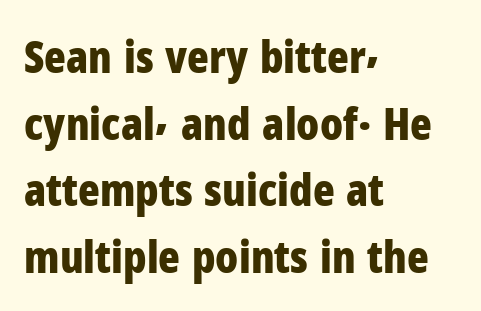
Each row of text sits above clean, open space. Compared with typical body copy, the letter spacing here is the same. Font category for this specimen: sans-serif. The line-height multiplier appears to be the usual default. The glyphs have the mass of a bold cut. The letters advance in unequal steps, a hallmark of proportional type.
